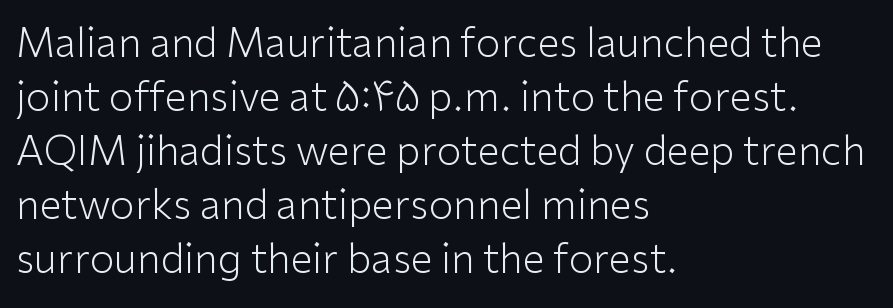
Q: Is the text bold? A: No.
Q: Is the text italic (slanted)? A: No, it is upright.
Q: Is the typeface a serif or a sans-serif typeface? A: Sans-serif.
Q: Is the text underlined? A: No.
Q: How is the paragraph aligned? A: Left-aligned.
Q: Is the spacing between letters normal or unusually wide? A: Normal.
Q: Is the spacing between lines tight, normal or loose? A: Normal.
Q: Width (condensed, normal, or wide)? A: Normal.
Q: Stroke contrast? A: Low.
Q: x-height? A: Medium.
Q: Monospaced? A: No.
